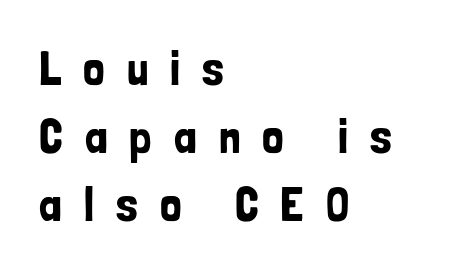
The image shows 48 px condensed sans-serif type, upright; set left-aligned, normal line spacing (1.42x), unusually wide letter spacing (+0.46 em), not underlined; low stroke contrast and a medium x-height.
